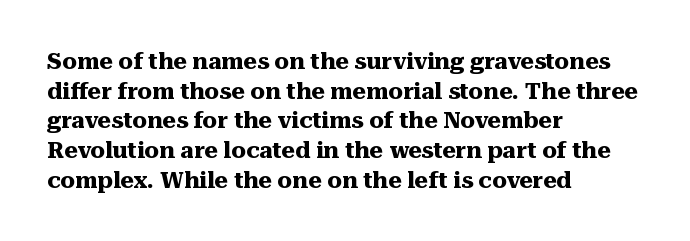
The image shows 23 px bold type, upright; set left-aligned, normal line spacing (1.29x), normal letter spacing, not underlined.
